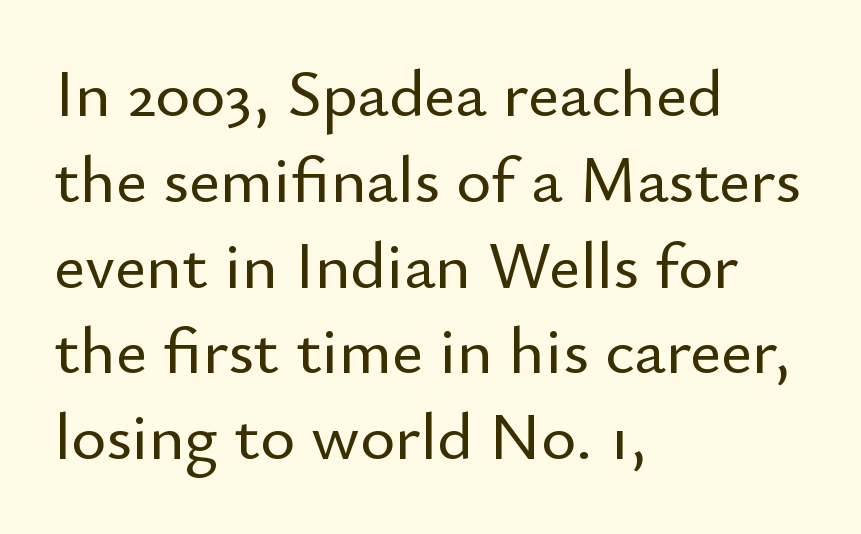
The baseline area is clear. Rows of type keep a routine distance in the vertical direction. Where is the straight margin? On the left. The face used here is rendered with its standard letterfit. The letters stand straight up with perfectly vertical stems.
